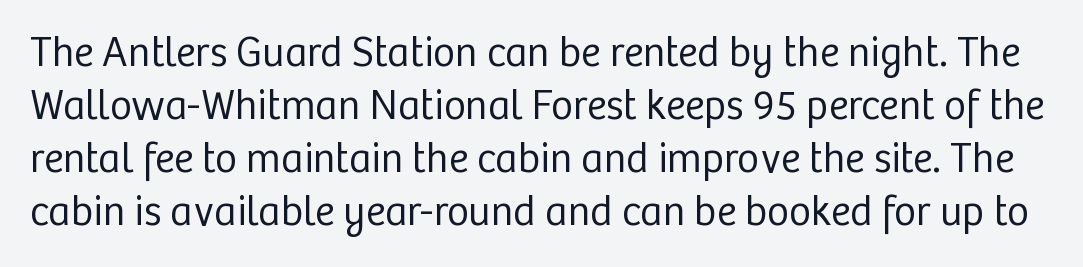
Think of a printed novel: that variable character pitch is what you see here. Counters stay open thanks to moderate or lighter strokes. This sample uses plain, unmodified letter spacing. Beneath every word, the page is bare.
